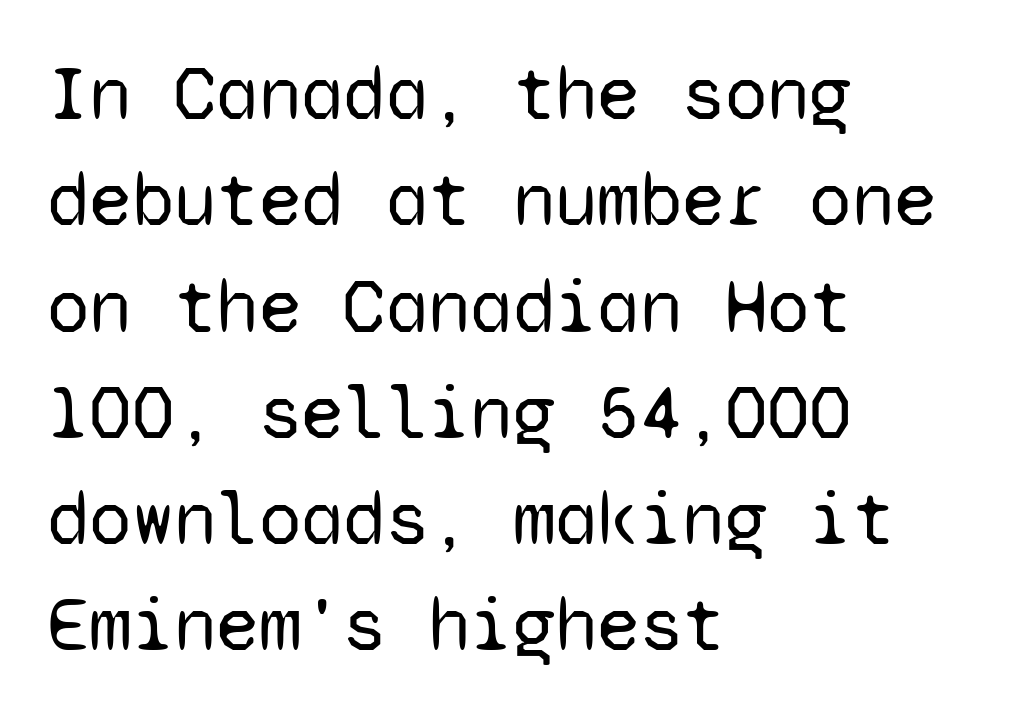
The image shows 77 px regular-weight sans-serif type, upright, monospaced; set left-aligned, normal line spacing (1.38x), normal letter spacing, not underlined; low stroke contrast and a medium x-height.
